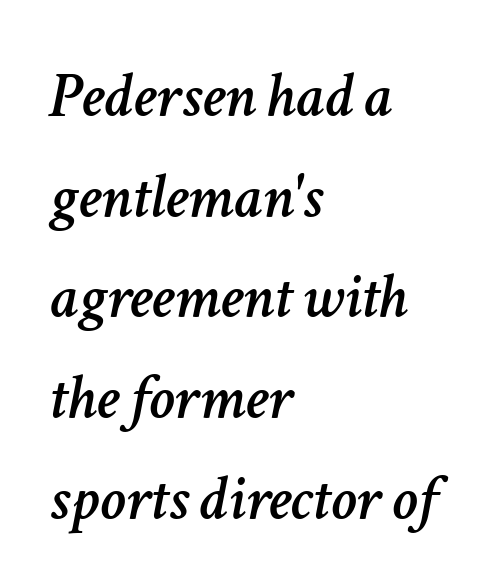
Q: Is the text italic (slanted)? A: Yes, it leans right by about 11 degrees.
Q: Is the text underlined? A: No.
Q: How is the paragraph aligned? A: Left-aligned.
Q: Is the spacing between letters normal or unusually wide? A: Normal.
Q: Is the spacing between lines tight, normal or loose? A: Normal.
Q: Width (condensed, normal, or wide)? A: Normal.
Q: Stroke contrast? A: Low.
Q: x-height? A: Medium.
Q: Monospaced? A: No.
